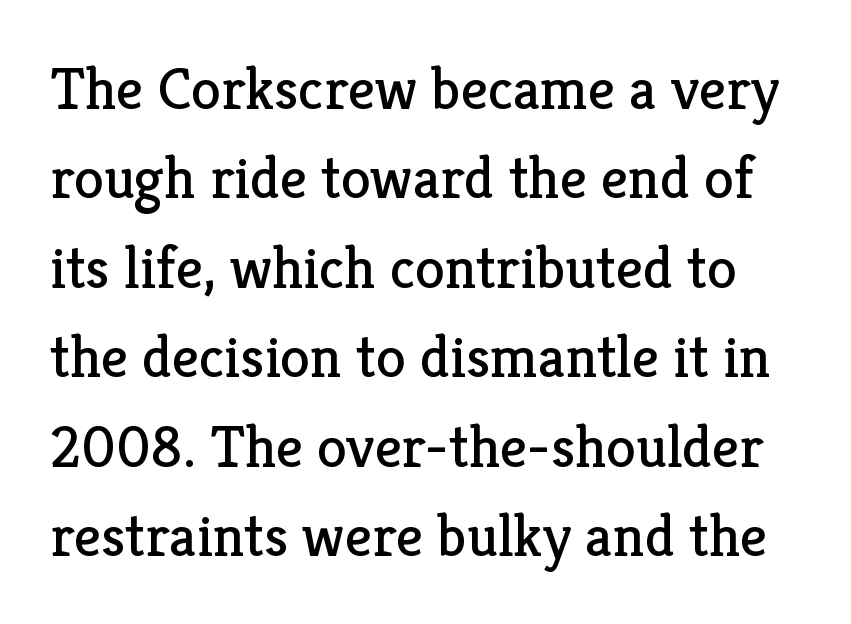
The image shows 60 px regular-weight serif type, upright; set normal line spacing (1.49x), normal letter spacing, not underlined; low stroke contrast and a medium x-height.
